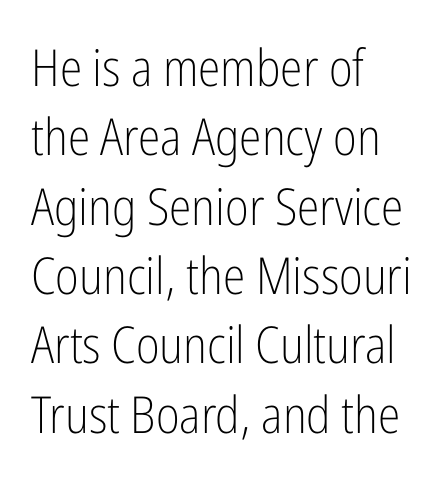
Q: Is the text bold? A: No.
Q: Is the text italic (slanted)? A: No, it is upright.
Q: Is the typeface a serif or a sans-serif typeface? A: Sans-serif.
Q: Is the text underlined? A: No.
Q: How is the paragraph aligned? A: Left-aligned.
Q: Is the spacing between letters normal or unusually wide? A: Normal.
Q: Is the spacing between lines tight, normal or loose? A: Normal.
Q: Width (condensed, normal, or wide)? A: Condensed.
Q: Stroke contrast? A: Low.
Q: x-height? A: Medium.
Q: Monospaced? A: No.
